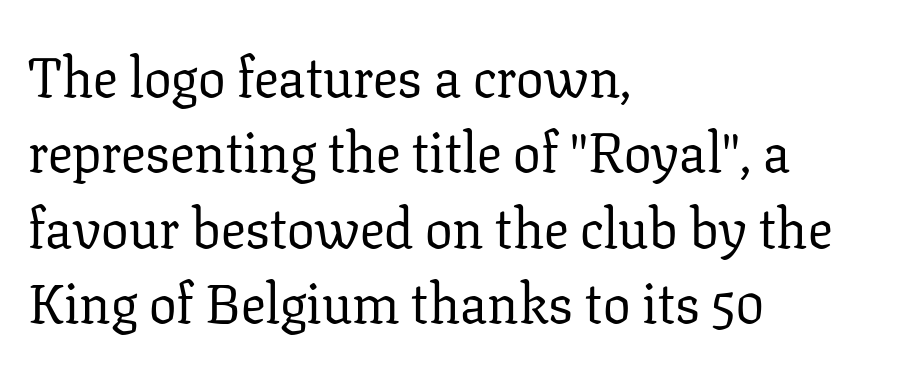
{"serif": "yes", "italic": "no", "bold": "no", "weight": "regular", "width": "normal", "stroke_contrast": "low", "x_height": "medium", "monospaced": "no", "underline": "no", "align": "left", "line_spacing": "normal", "line_spacing_ratio": 1.37, "letter_spacing": "normal", "letter_spacing_em": 0.0, "glyph_px": 55}
